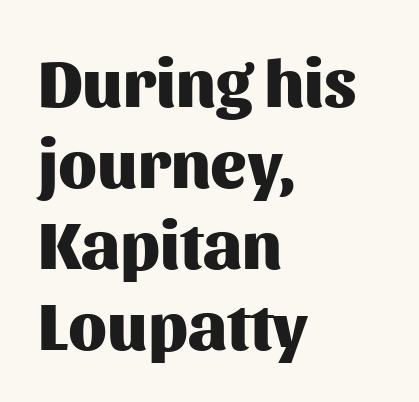
Q: Is the text bold? A: Yes.
Q: Is the text italic (slanted)? A: No, it is upright.
Q: Is the typeface a serif or a sans-serif typeface? A: Sans-serif.
Q: Is the text underlined? A: No.
Q: How is the paragraph aligned? A: Left-aligned.
Q: Is the spacing between letters normal or unusually wide? A: Normal.
Q: Width (condensed, normal, or wide)? A: Normal.
Q: Stroke contrast? A: Medium.
Q: x-height? A: Medium.
Q: Monospaced? A: No.
